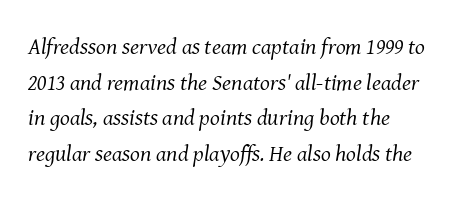
Q: Is the text bold? A: No.
Q: Is the text italic (slanted)? A: Yes, it leans right by about 8 degrees.
Q: Is the text underlined? A: No.
Q: Is the spacing between letters normal or unusually wide? A: Normal.
Q: Is the spacing between lines tight, normal or loose? A: Normal.
